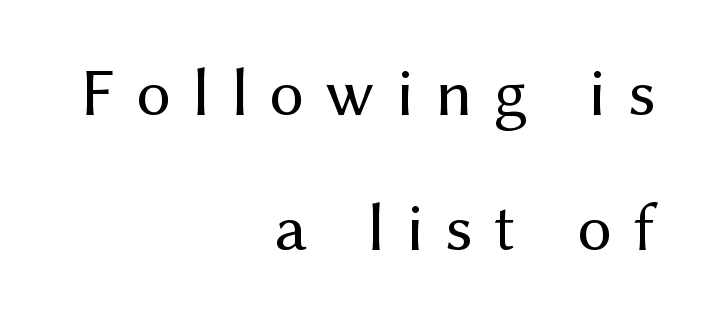
Q: Is the text bold? A: No.
Q: Is the text italic (slanted)? A: No, it is upright.
Q: Is the typeface a serif or a sans-serif typeface? A: Sans-serif.
Q: Is the text underlined? A: No.
Q: How is the paragraph aligned? A: Right-aligned.
Q: Is the spacing between letters normal or unusually wide? A: Unusually wide.
Q: Is the spacing between lines tight, normal or loose? A: Loose.
Q: Width (condensed, normal, or wide)? A: Normal.
Q: Stroke contrast? A: Medium.
Q: x-height? A: Medium.
Q: Monospaced? A: No.
